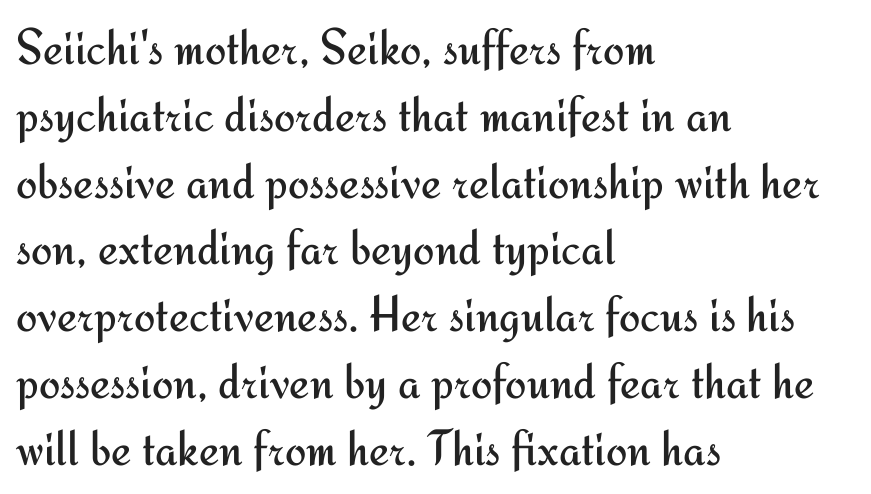
Q: Is the text bold? A: No.
Q: Is the text italic (slanted)? A: No, it is upright.
Q: Is the typeface a serif or a sans-serif typeface? A: Sans-serif.
Q: Is the text underlined? A: No.
Q: How is the paragraph aligned? A: Left-aligned.
Q: Is the spacing between letters normal or unusually wide? A: Normal.
Q: Is the spacing between lines tight, normal or loose? A: Normal.
Q: Width (condensed, normal, or wide)? A: Normal.
Q: Stroke contrast? A: Medium.
Q: x-height? A: Small.
Q: Monospaced? A: No.
